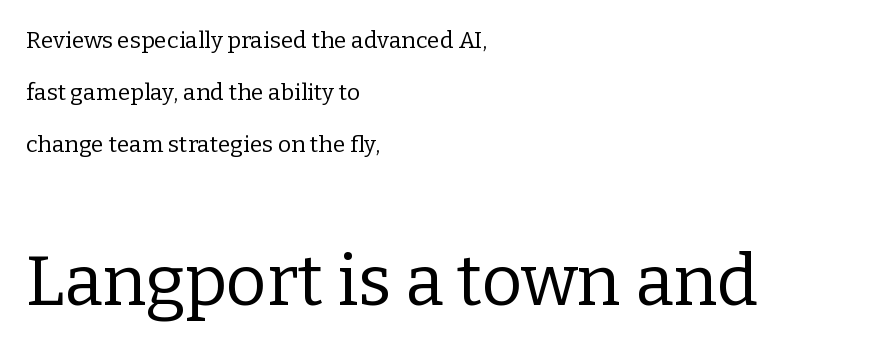
The image shows 70 px regular-weight serif type, upright; set left-aligned, loose line spacing (2.27x), normal letter spacing, not underlined; the second (bottom) block is 3.04x larger; low stroke contrast and a medium x-height.
